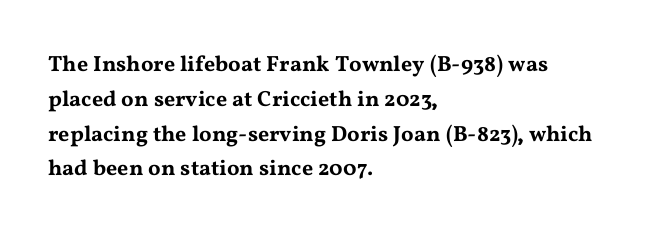
{"italic": "no", "underline": "no", "align": "left", "line_spacing": "normal", "line_spacing_ratio": 1.58, "letter_spacing": "normal", "letter_spacing_em": 0.0, "glyph_px": 22}
